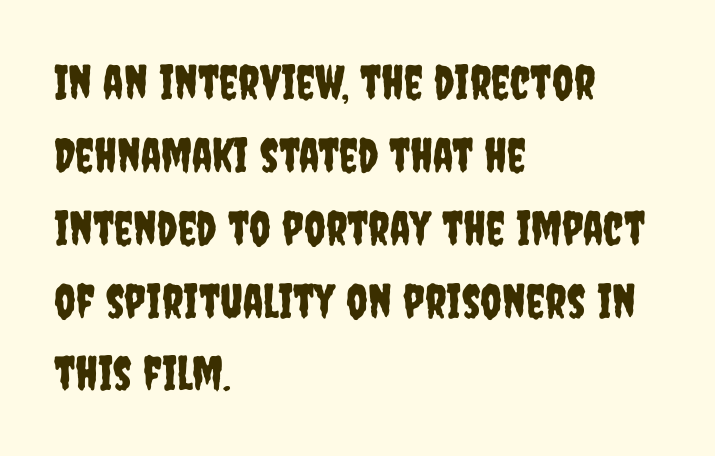
Q: Is the text italic (slanted)? A: No, it is upright.
Q: Is the typeface a serif or a sans-serif typeface? A: Sans-serif.
Q: Is the text underlined? A: No.
Q: How is the paragraph aligned? A: Left-aligned.
Q: Is the spacing between letters normal or unusually wide? A: Normal.
Q: Is the spacing between lines tight, normal or loose? A: Normal.
Q: Width (condensed, normal, or wide)? A: Condensed.
Q: Stroke contrast? A: Low.
Q: x-height? A: Large.
Q: Monospaced? A: No.
